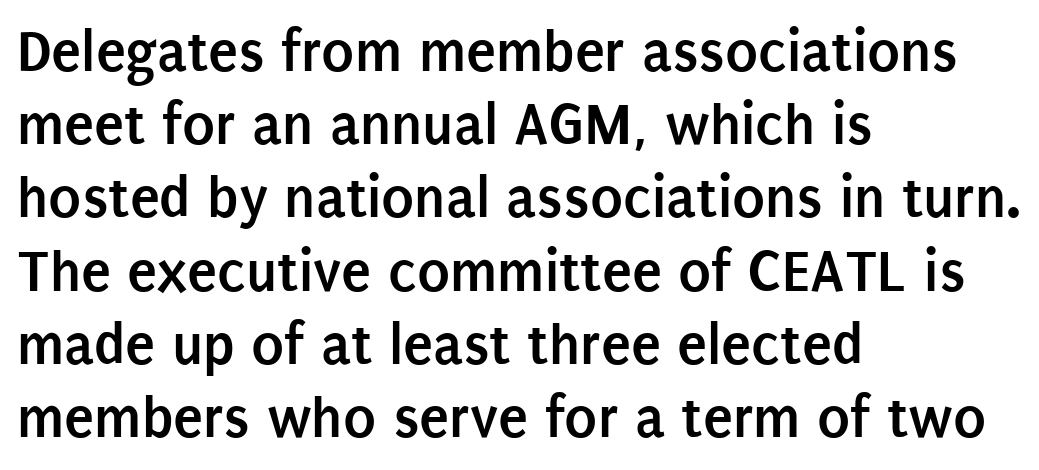
The image shows 61 px semibold, condensed sans-serif type, upright; set left-aligned, line spacing 1.2x, normal letter spacing, not underlined; low stroke contrast and a large x-height.
